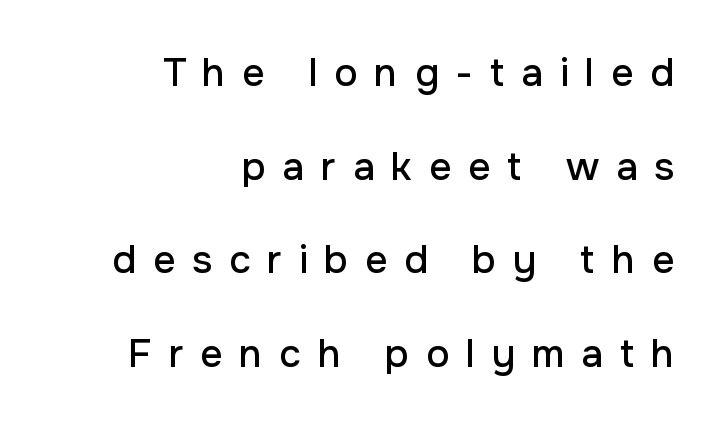
The image shows 39 px sans-serif type, upright; set right-aligned, loose line spacing (2.4x), unusually wide letter spacing (+0.43 em), not underlined; low stroke contrast and a medium x-height.
